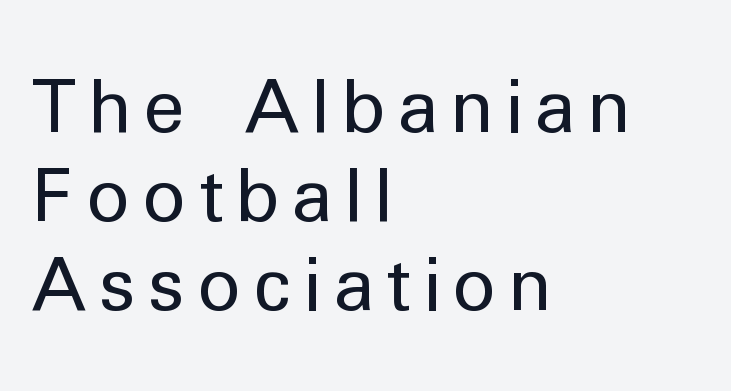
This sample has the flowing, uneven cadence of proportional lettering. Does the lettering tilt? It doesn't — this is upright. Type style note: lacks serifs. Alignment: flush left. The foot of each line stays bare and open.
